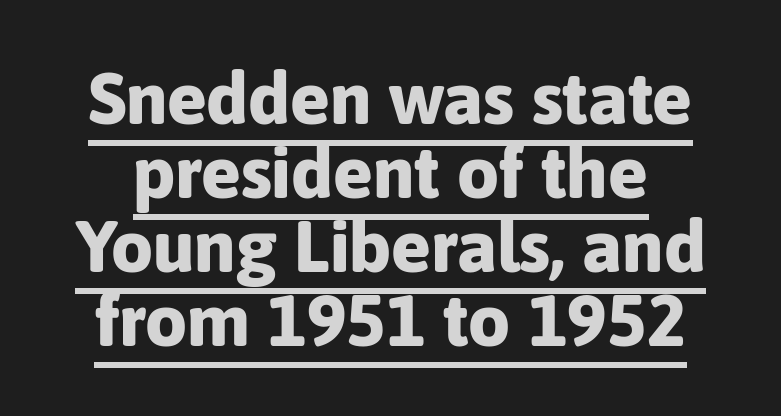
The image shows 74 px bold sans-serif type, upright; set tight line spacing (1.0x), normal letter spacing, underlined; low stroke contrast and a medium x-height.
